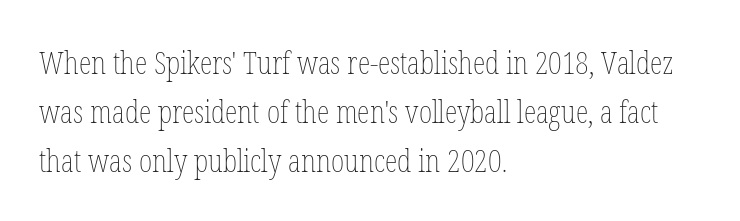
Q: Is the text bold? A: No.
Q: Is the text italic (slanted)? A: No, it is upright.
Q: Is the text underlined? A: No.
Q: How is the paragraph aligned? A: Left-aligned.
Q: Is the spacing between letters normal or unusually wide? A: Normal.
Q: Is the spacing between lines tight, normal or loose? A: Normal.
Q: Width (condensed, normal, or wide)? A: Condensed.
Q: Stroke contrast? A: Low.
Q: x-height? A: Medium.
Q: Monospaced? A: No.
